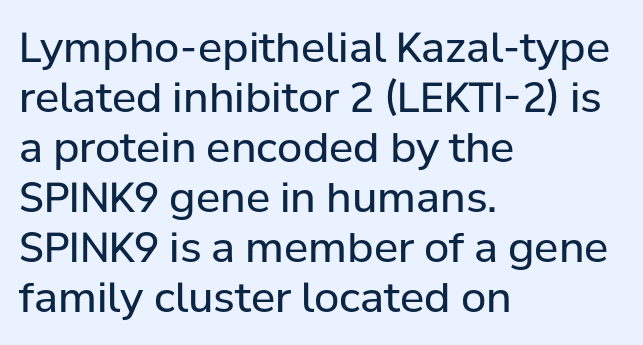
The image shows 41 px regular-weight sans-serif type, upright; set left-aligned, line spacing 1.22x, normal letter spacing, not underlined; low stroke contrast and a medium x-height.
